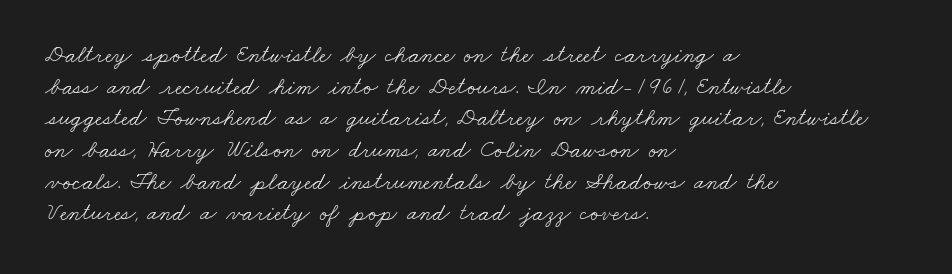
Q: Is the text bold? A: No.
Q: Is the text underlined? A: No.
Q: How is the paragraph aligned? A: Left-aligned.
Q: Is the spacing between letters normal or unusually wide? A: Normal.
Q: Is the spacing between lines tight, normal or loose? A: Normal.
